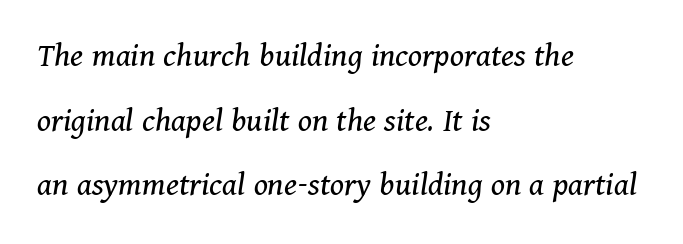
{"serif": "yes", "italic": "yes", "lean": "right", "slant_degrees": 11, "bold": "no", "weight": "regular", "width": "normal", "stroke_contrast": "medium", "x_height": "medium", "monospaced": "no", "underline": "no", "align": "left", "line_spacing_ratio": 1.85, "letter_spacing": "normal", "letter_spacing_em": 0.0, "glyph_px": 35}
